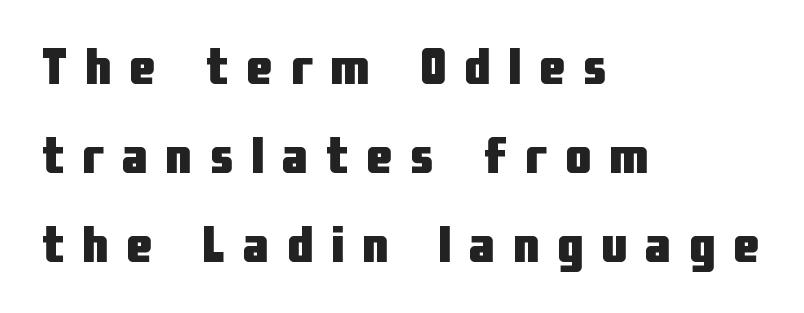
The image shows 52 px heavy, condensed sans-serif type, upright; set left-aligned, line spacing 1.71x, unusually wide letter spacing (+0.35 em), not underlined; low stroke contrast and a medium x-height.
